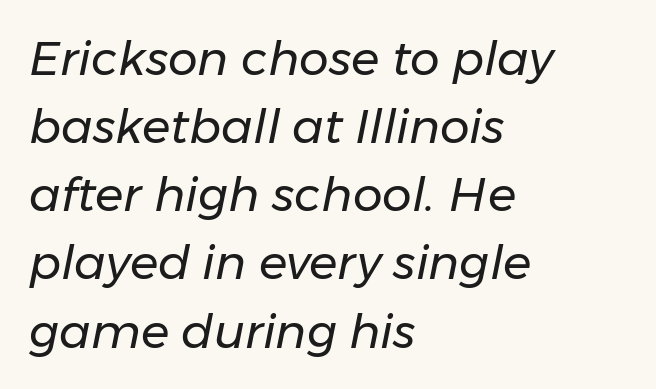
Does the copy run flush right? No — it runs flush left. Weight: not bold — regular or lighter. Glance below the letters and you will spot only blank space. The specimen reads as italic at a glance.
